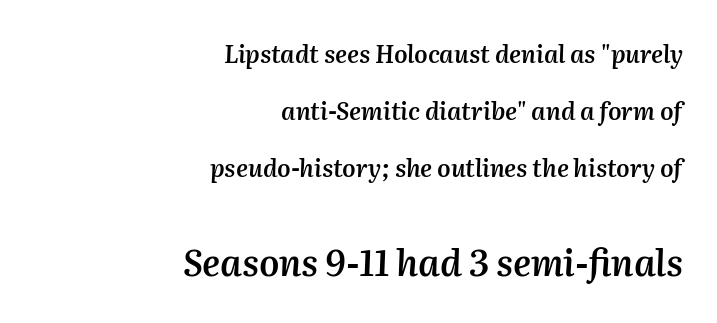
Tracking here is standard; glyphs follow each other at the usual distance. All the whitespace from short lines collects on the left. The gap between lines stays unmarked. Summary of vertical rhythm: relaxed, with wide interline spacing. The emphasis by scale lands on block number two, below. Emphasis by weight is partial: semibold.
